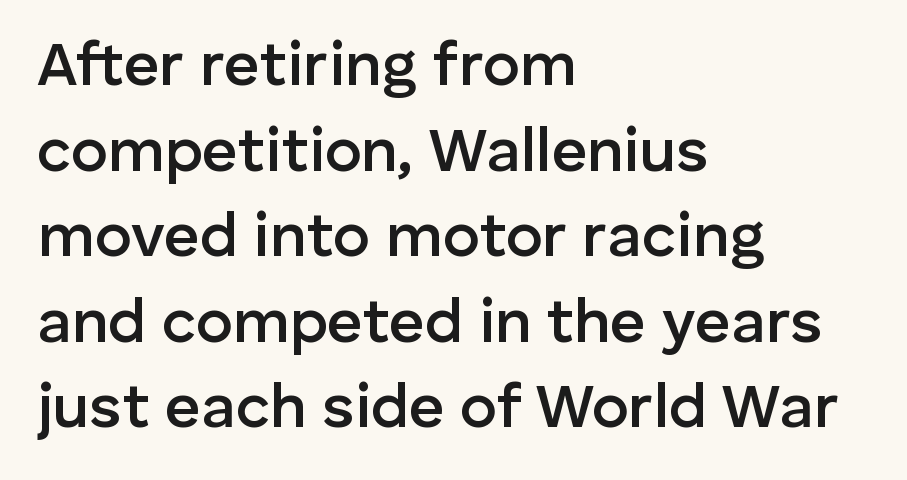
These lines keep a tight, regular rhythm from letter to letter. Posture: straight, roman, zero tilt. To sum up the face: it is a sans, with no serifs. The zone under the glyphs is completely vacant. Is this a fixed-width face? No — the glyphs have proportional, varying widths.
